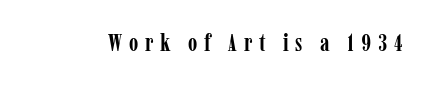
The horizontal fit of the characters is loose and conspicuously gappy. Bare-footed words on every line. Notice how thick the strokes are: this is what a full bold looks like. Every character sits straight up, as roman type does.
